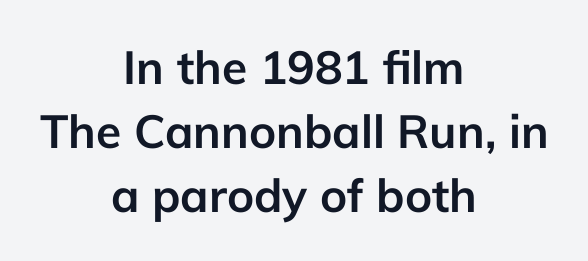
Does the leading feel generous? No, just average. Layout note: lines centered. Think of a printed novel: that variable character pitch is what you see here. The specimen omits any rule beneath the text block's lines.
